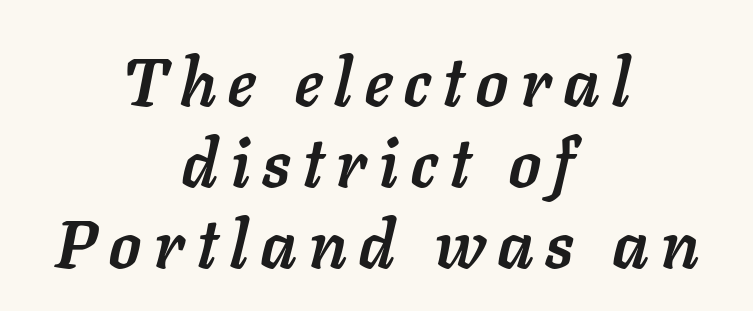
The image shows 68 px semibold type, italic (leaning right); set centered, line spacing 1.19x, not underlined; low stroke contrast and a medium x-height.
